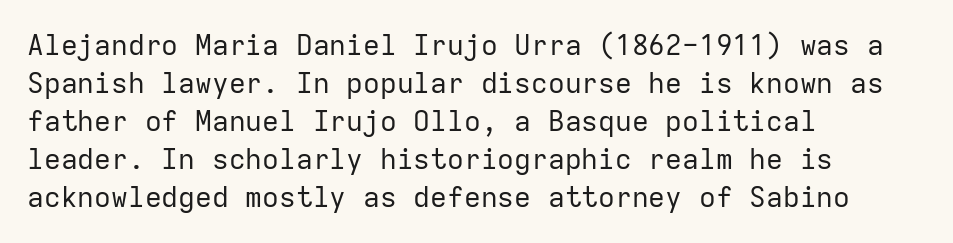
A typesetter would mark this as roman, not italic. The rendering uses typewriter-style spacing with identical character cells. No extra ink here — the face is not bold. The setting favours the left margin, as ordinary paragraphs usually do. The glyphs in this specimen are sans serif. The letters sit at their default tracking, neither squeezed nor spread.
